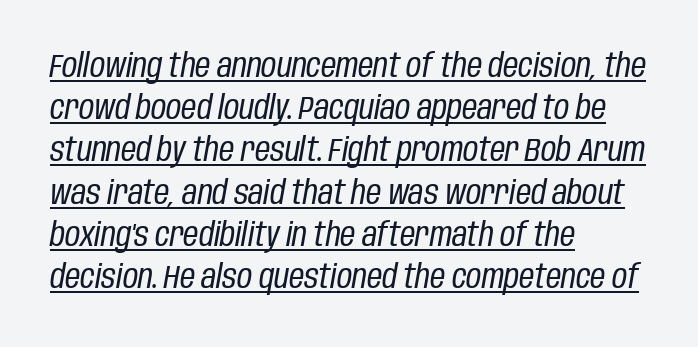
Q: Is the text bold? A: No.
Q: Is the text italic (slanted)? A: Yes, it leans right by about 10 degrees.
Q: Is the text underlined? A: Yes.
Q: How is the paragraph aligned? A: Left-aligned.
Q: Is the spacing between letters normal or unusually wide? A: Normal.
Q: Is the spacing between lines tight, normal or loose? A: Normal.
Q: Width (condensed, normal, or wide)? A: Condensed.
Q: Stroke contrast? A: Low.
Q: x-height? A: Large.
Q: Monospaced? A: No.
